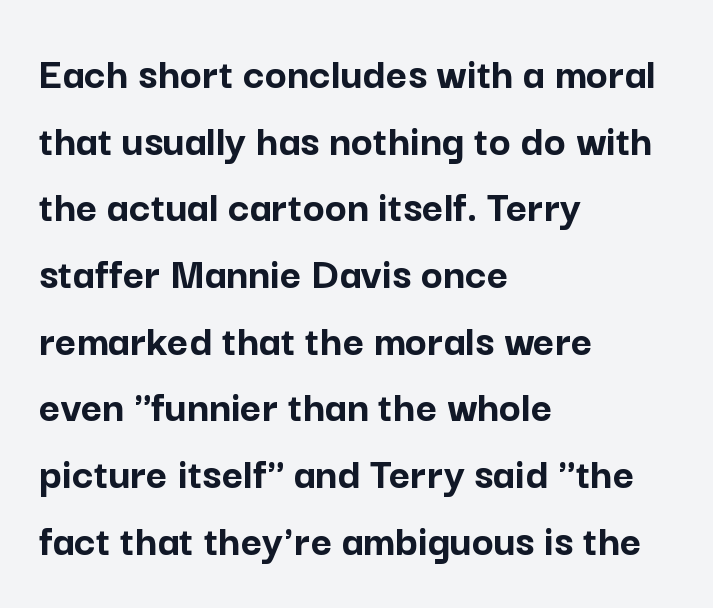
Look at the stroke-to-counter ratio: heavy, a bold. Inter-character spacing is left at the font's built-in metrics. The face used here is a sans, in the tradition of grotesques and geometrics. The rendering uses natural spacing where letterforms have individual widths. A normal amount of white space separates one row of letters from the next. The rendering anchors every line to the left-hand side.
